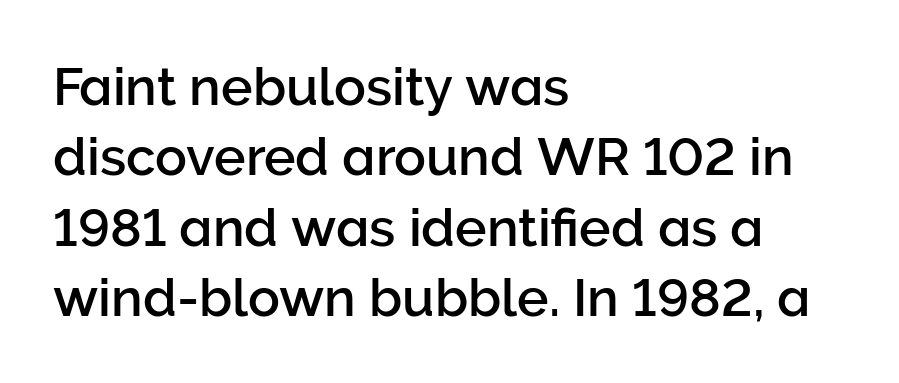
The image shows 53 px sans-serif type, upright; set left-aligned, normal line spacing (1.33x), normal letter spacing, not underlined; low stroke contrast and a medium x-height.
